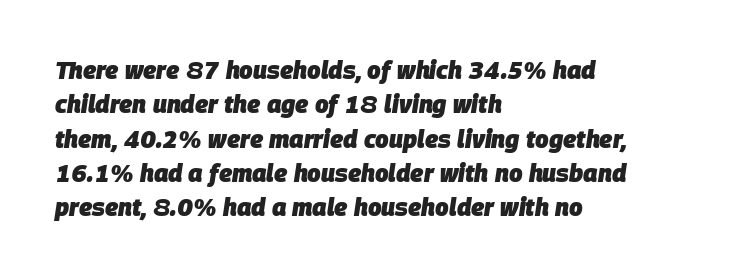
{"italic": "yes", "lean": "right", "slant_degrees": 9, "bold": "yes", "underline": "no", "align": "left", "line_spacing": "normal", "line_spacing_ratio": 1.43, "letter_spacing": "normal", "letter_spacing_em": 0.0, "glyph_px": 24}
